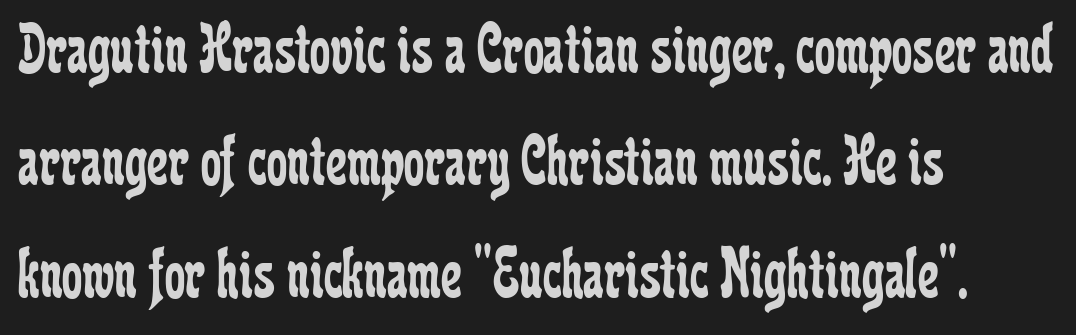
The tracking reads as untouched default to a designer's eye. The letters advance in unequal steps, a hallmark of proportional type. Does the lettering tilt? It doesn't — this is upright. In terms of letterform style, serifs are clearly present.
